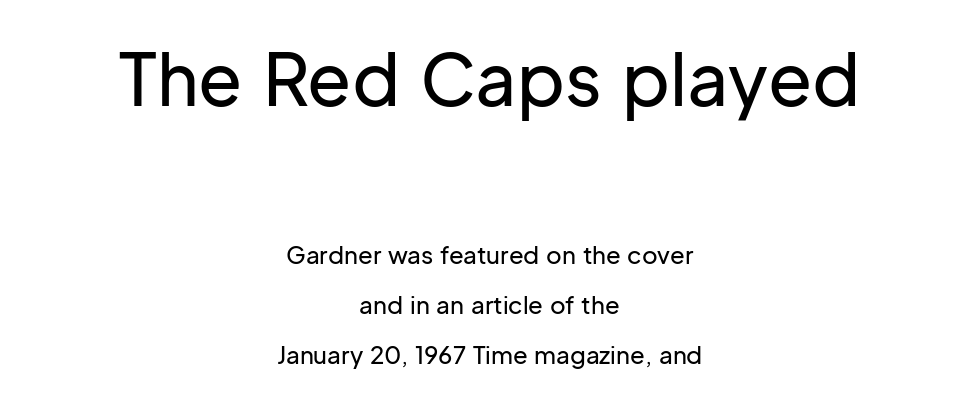
The image shows 72 px sans-serif type, upright; set centered, loose line spacing (2.09x), normal letter spacing, not underlined; the first (top) block is 3.0x larger; low stroke contrast and a medium x-height.
